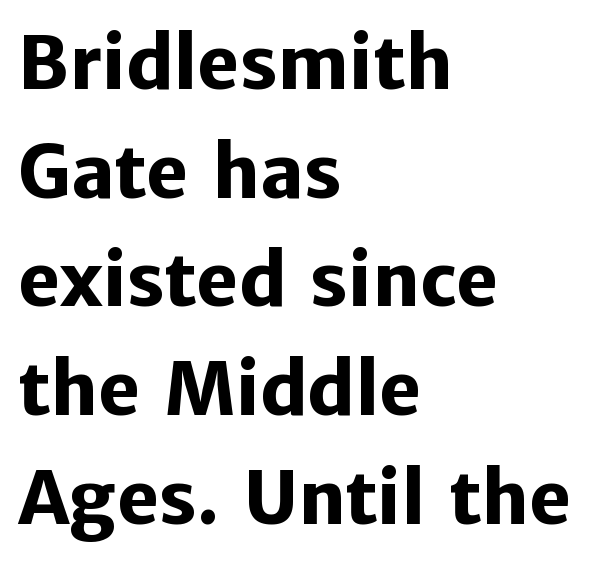
Compared with typical body copy, the letter spacing here is the same. This rendering uses left alignment, leaving the right contour irregular. Serifs: no, the terminals of the letterforms are clean. Students, observe: this is what conventionally led text looks like. Plain, unruled lines of type. The face used here has the dense, thick strokes of a bold.
